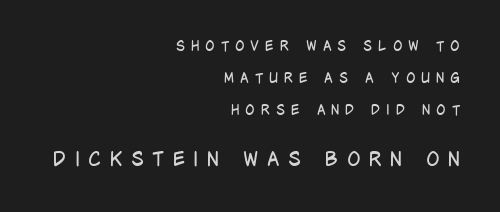
The image shows 20 px text type, upright; set right-aligned, loose line spacing (2.27x), unusually wide letter spacing (+0.42 em), not underlined; the second (bottom) block is 1.43x larger.
